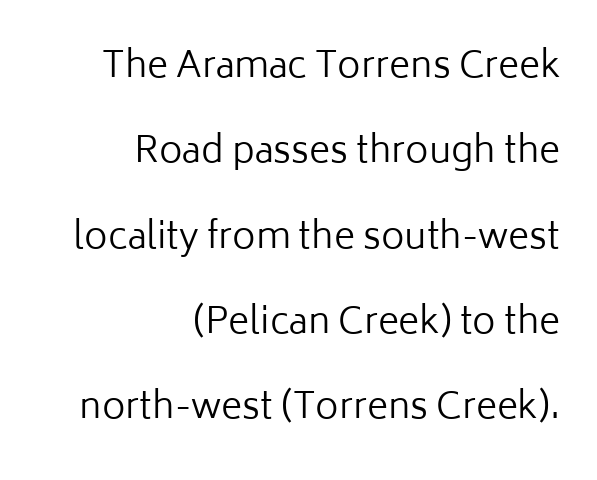
Honestly, the letter spacing is just normal — you wouldn't notice it. The space directly below the letters is spotless. Nope, not italic — everything's standing straight. Note the varied advance widths — an 'i' is clearly narrower than an 'm'. The text was rendered using a sans face with plain stroke endings.
